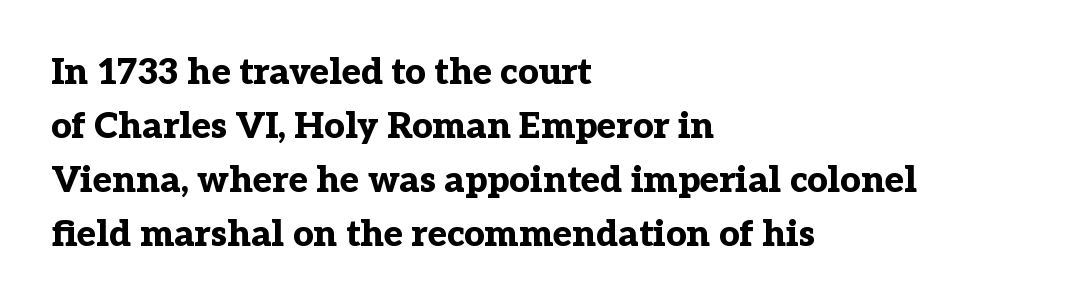
{"serif": "yes", "italic": "no", "bold": "yes", "weight": "bold", "width": "normal", "stroke_contrast": "low", "x_height": "medium", "monospaced": "no", "underline": "no", "align": "left", "line_spacing": "normal", "line_spacing_ratio": 1.5, "letter_spacing": "normal", "letter_spacing_em": 0.0, "glyph_px": 36}
